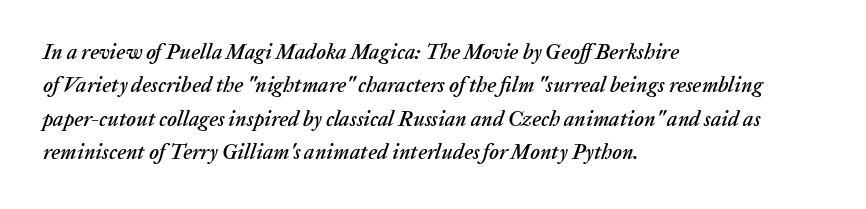
{"italic": "yes", "lean": "right", "slant_degrees": 20, "underline": "no", "align": "left", "line_spacing": "normal", "line_spacing_ratio": 1.59, "letter_spacing": "normal", "letter_spacing_em": 0.0, "glyph_px": 21}
